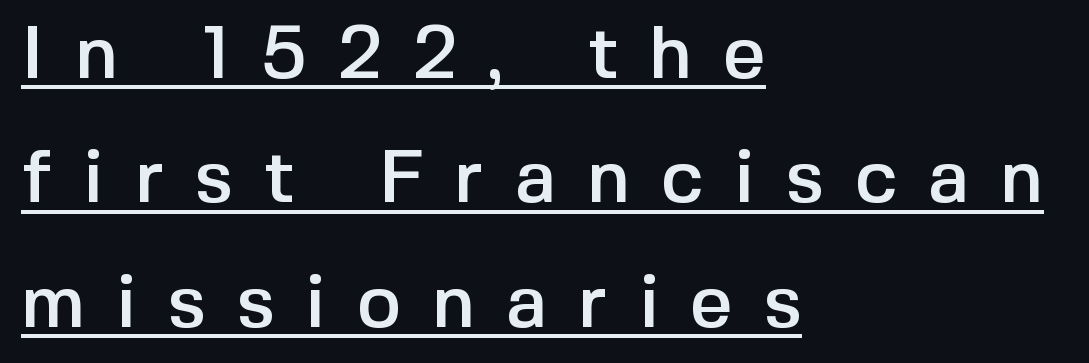
{"serif": "no", "italic": "no", "width": "normal", "x_height": "medium", "monospaced": "no", "underline": "yes", "align": "left", "line_spacing": "normal", "line_spacing_ratio": 1.66, "letter_spacing": "wide", "letter_spacing_em": 0.41, "glyph_px": 75}
